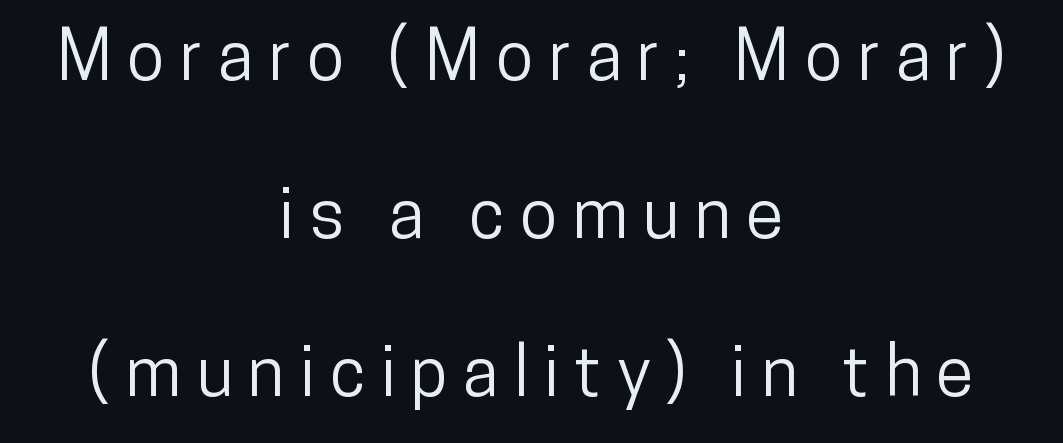
Q: Is the text italic (slanted)? A: No, it is upright.
Q: Is the typeface a serif or a sans-serif typeface? A: Sans-serif.
Q: Is the text underlined? A: No.
Q: How is the paragraph aligned? A: Centered.
Q: Is the spacing between letters normal or unusually wide? A: Unusually wide.
Q: Is the spacing between lines tight, normal or loose? A: Loose.
Q: Width (condensed, normal, or wide)? A: Condensed.
Q: Stroke contrast? A: Low.
Q: x-height? A: Medium.
Q: Monospaced? A: No.
